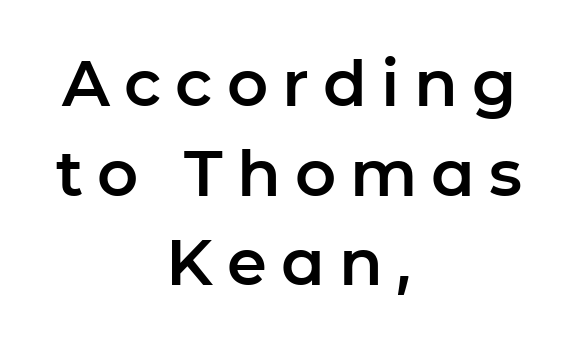
{"serif": "no", "italic": "no", "width": "normal", "stroke_contrast": "low", "x_height": "medium", "monospaced": "no", "underline": "no", "align": "center", "line_spacing": "normal", "line_spacing_ratio": 1.4, "letter_spacing": "wide", "letter_spacing_em": 0.22, "glyph_px": 64}
